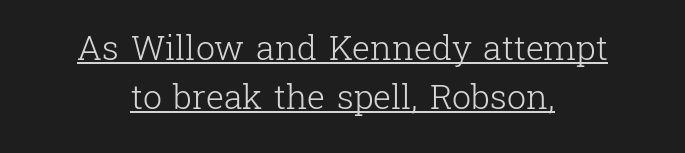
{"serif": "yes", "italic": "no", "bold": "no", "weight": "light", "width": "normal", "stroke_contrast": "low", "x_height": "medium", "monospaced": "no", "underline": "yes", "align": "center", "line_spacing": "normal", "line_spacing_ratio": 1.45, "letter_spacing": "normal", "letter_spacing_em": 0.0, "glyph_px": 34}
